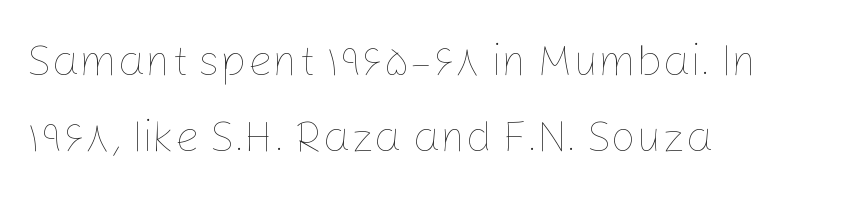
Q: Is the text bold? A: No.
Q: Is the text italic (slanted)? A: No, it is upright.
Q: Is the text underlined? A: No.
Q: How is the paragraph aligned? A: Left-aligned.
Q: Is the spacing between letters normal or unusually wide? A: Normal.
Q: Width (condensed, normal, or wide)? A: Normal.
Q: Stroke contrast? A: Low.
Q: x-height? A: Medium.
Q: Monospaced? A: No.
